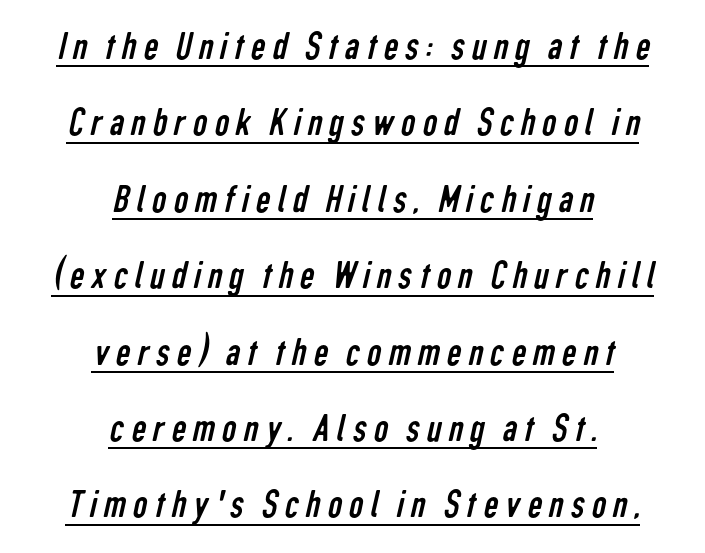
{"serif": "no", "bold": "no", "weight": "regular", "width": "condensed", "stroke_contrast": "low", "x_height": "medium", "monospaced": "no", "underline": "yes", "align": "center", "line_spacing": "loose", "line_spacing_ratio": 1.91, "glyph_px": 40}
